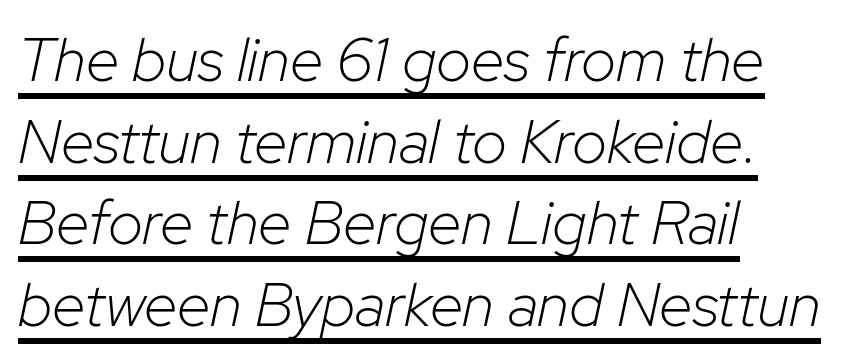
The image shows 61 px light type, italic (leaning right); set left-aligned, normal line spacing (1.34x), normal letter spacing, underlined; low stroke contrast and a medium x-height.
